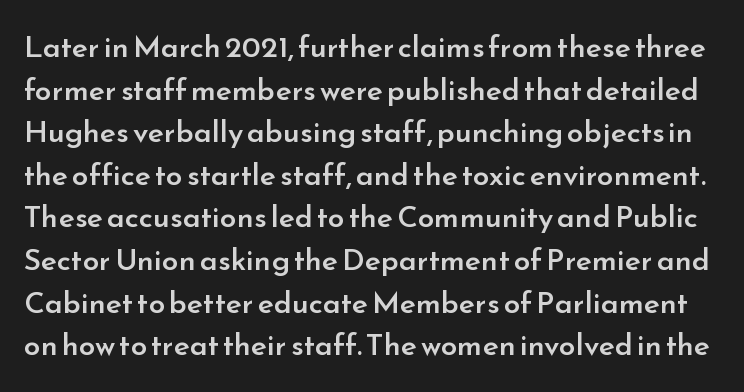
The image shows 30 px semibold sans-serif type, upright; set normal line spacing (1.42x), normal letter spacing, not underlined; low stroke contrast and a small x-height.
